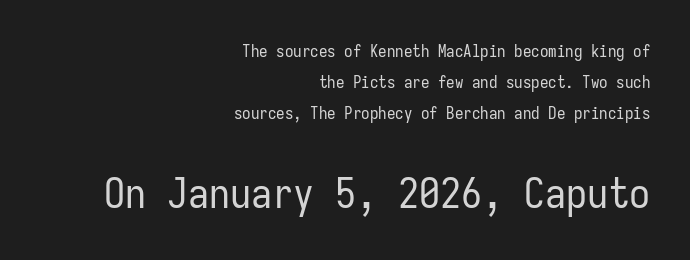
Q: Is the text bold? A: No.
Q: Is the text italic (slanted)? A: No, it is upright.
Q: Is the typeface a serif or a sans-serif typeface? A: Sans-serif.
Q: Is the text underlined? A: No.
Q: How is the paragraph aligned? A: Right-aligned.
Q: Is the spacing between letters normal or unusually wide? A: Normal.
Q: Which block of text is set in a larger size, the first (top) or the second (bottom)? A: The second (bottom) one.
Q: Width (condensed, normal, or wide)? A: Condensed.
Q: Stroke contrast? A: Low.
Q: x-height? A: Medium.
Q: Monospaced? A: Yes.
